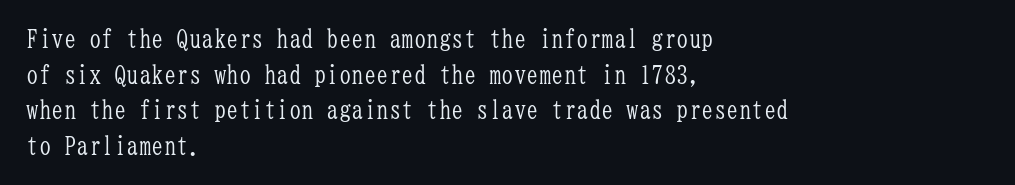
{"italic": "no", "bold": "no", "underline": "no", "align": "left", "line_spacing": "normal", "line_spacing_ratio": 1.43, "letter_spacing": "normal", "letter_spacing_em": 0.0, "glyph_px": 25}
